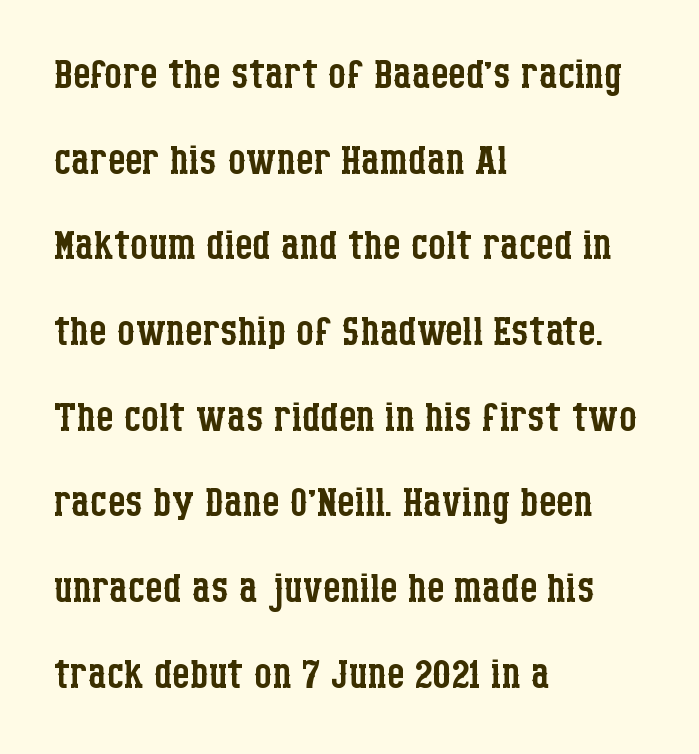
The image shows 56 px regular-weight, condensed serif type, upright; set left-aligned, normal line spacing (1.53x), normal letter spacing, not underlined; low stroke contrast and a large x-height.
